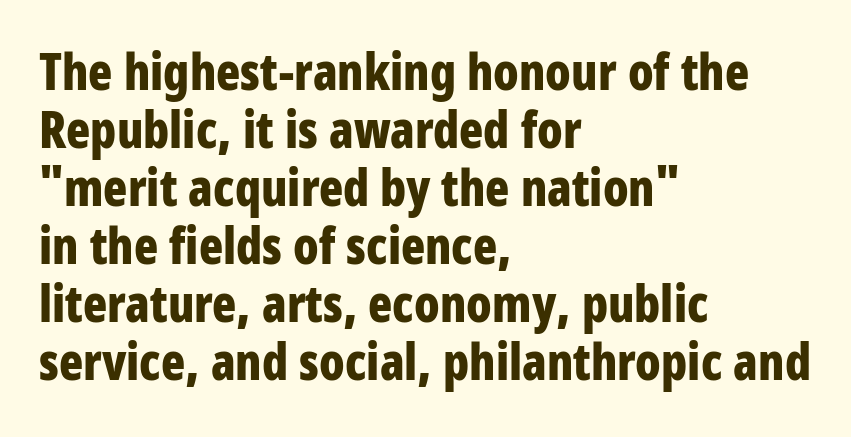
The image shows 50 px bold, condensed sans-serif type, upright; set left-aligned, line spacing 1.16x, normal letter spacing, not underlined; low stroke contrast and a large x-height.
